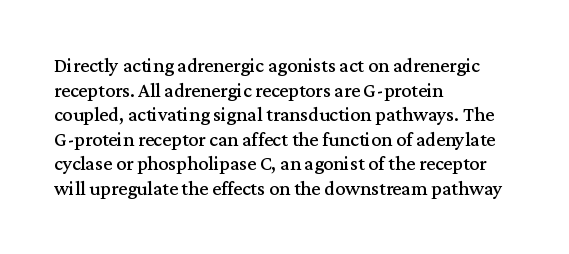
Q: Is the text italic (slanted)? A: No, it is upright.
Q: Is the text underlined? A: No.
Q: How is the paragraph aligned? A: Left-aligned.
Q: Is the spacing between letters normal or unusually wide? A: Normal.
